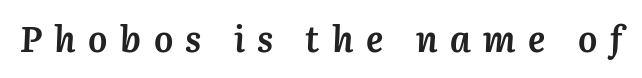
The image shows 36 px semibold type, italic (leaning right); set unusually wide letter spacing (+0.35 em), not underlined; medium stroke contrast and a medium x-height.
